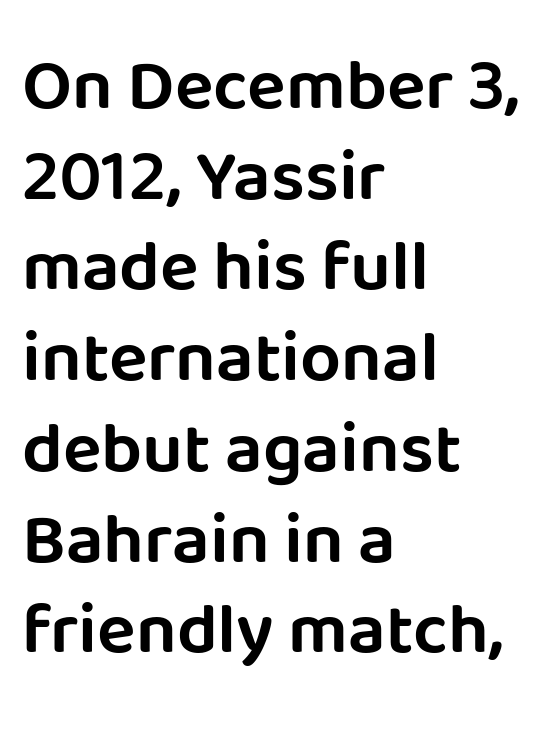
{"serif": "no", "italic": "no", "width": "normal", "stroke_contrast": "low", "x_height": "large", "monospaced": "no", "underline": "no", "align": "left", "line_spacing": "normal", "line_spacing_ratio": 1.26, "letter_spacing": "normal", "letter_spacing_em": 0.0, "glyph_px": 72}
